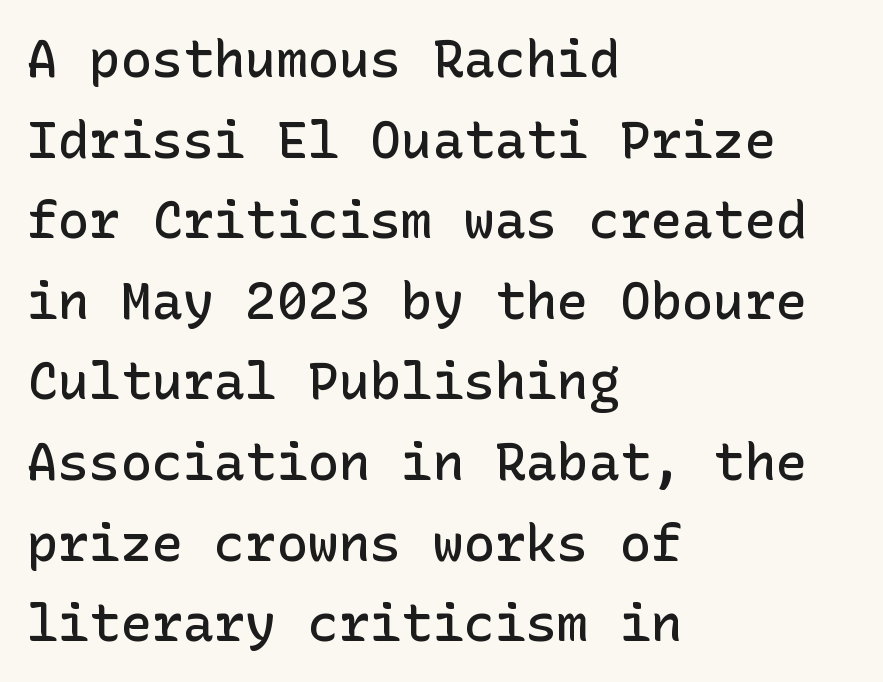
The letters are semibold — heavier than regular but short of a full bold. The specimen omits any rule beneath the text block's lines. Observe the ordinary spacing: letters are neighbours, not strangers. Does the lettering tilt? It doesn't — this is upright.
